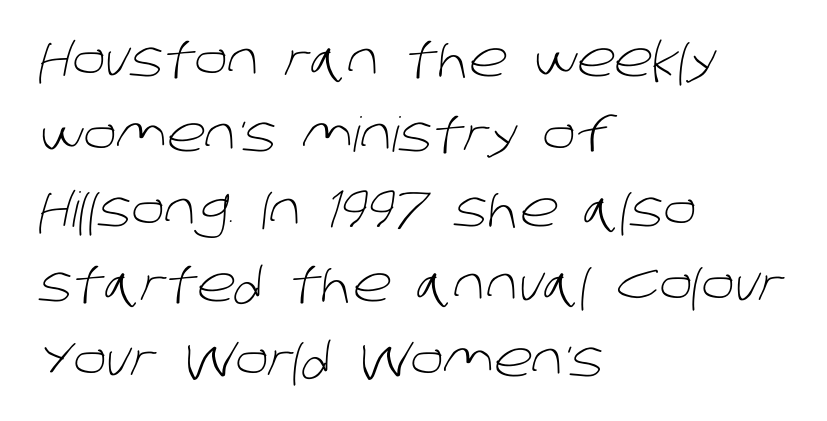
Rows of type keep a routine distance in the vertical direction. This rendering leaves character spacing at its baseline value. Casual observation: everything's shoved over to the left. The gap between lines stays unmarked.
